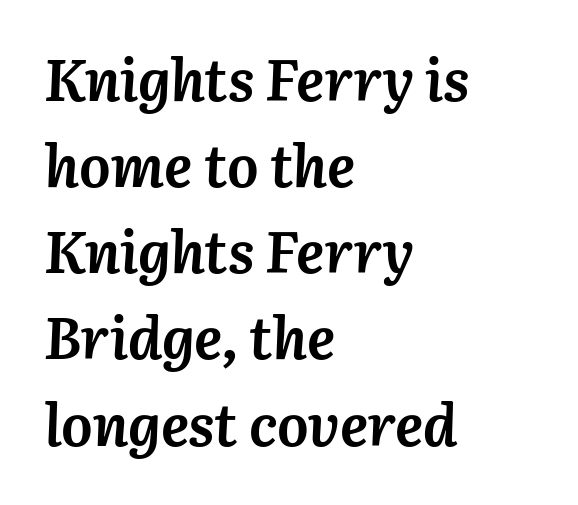
The image shows 59 px semibold type, italic (leaning right); set left-aligned, normal line spacing (1.46x), normal letter spacing, not underlined; medium stroke contrast and a medium x-height.
